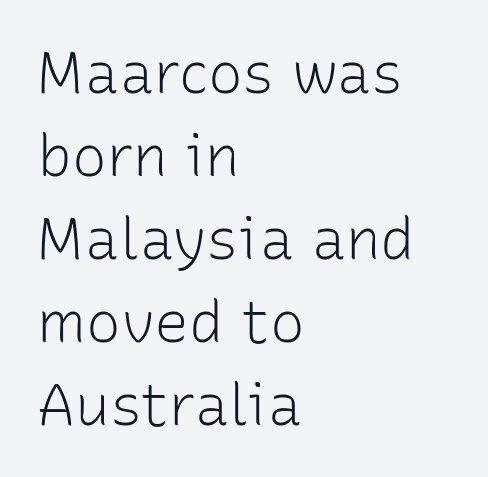
Q: Is the text bold? A: No.
Q: Is the text italic (slanted)? A: No, it is upright.
Q: Is the typeface a serif or a sans-serif typeface? A: Sans-serif.
Q: Is the text underlined? A: No.
Q: How is the paragraph aligned? A: Left-aligned.
Q: Is the spacing between letters normal or unusually wide? A: Normal.
Q: Is the spacing between lines tight, normal or loose? A: Normal.
Q: Width (condensed, normal, or wide)? A: Normal.
Q: Stroke contrast? A: Low.
Q: x-height? A: Medium.
Q: Monospaced? A: No.
